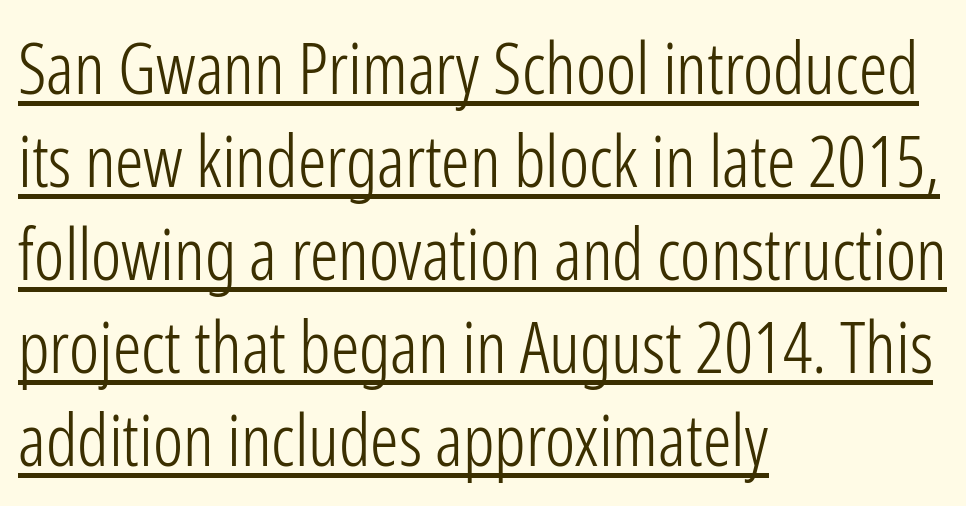
Q: Is the text bold? A: No.
Q: Is the text italic (slanted)? A: No, it is upright.
Q: Is the typeface a serif or a sans-serif typeface? A: Sans-serif.
Q: Is the text underlined? A: Yes.
Q: How is the paragraph aligned? A: Left-aligned.
Q: Is the spacing between letters normal or unusually wide? A: Normal.
Q: Is the spacing between lines tight, normal or loose? A: Normal.
Q: Width (condensed, normal, or wide)? A: Condensed.
Q: Stroke contrast? A: Low.
Q: x-height? A: Medium.
Q: Monospaced? A: No.
